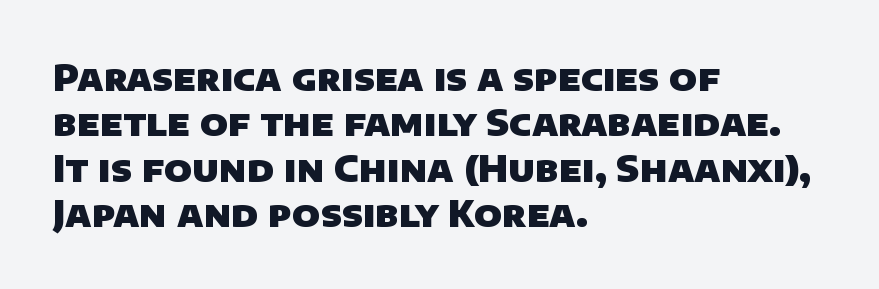
The lines are quadded left. Do the characters align in a grid? No, the font is proportional. Characters follow at the spacing the type designer built in. Serif or sans? Sans — the stroke terminals are bare.
